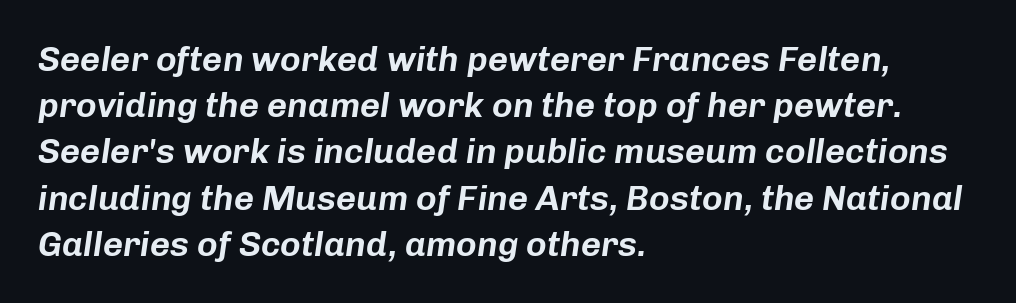
Q: Is the text italic (slanted)? A: Yes, it leans right by about 8 degrees.
Q: Is the text underlined? A: No.
Q: How is the paragraph aligned? A: Left-aligned.
Q: Is the spacing between letters normal or unusually wide? A: Normal.
Q: Is the spacing between lines tight, normal or loose? A: Normal.
Q: Width (condensed, normal, or wide)? A: Normal.
Q: Stroke contrast? A: Low.
Q: x-height? A: Medium.
Q: Monospaced? A: No.
